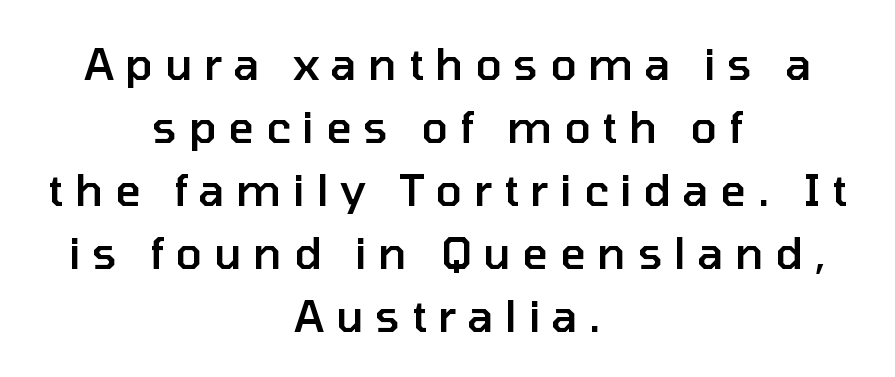
The image shows 44 px semibold sans-serif type, upright; set centered, normal line spacing (1.43x), unusually wide letter spacing (+0.26 em), not underlined; low stroke contrast and a medium x-height.
